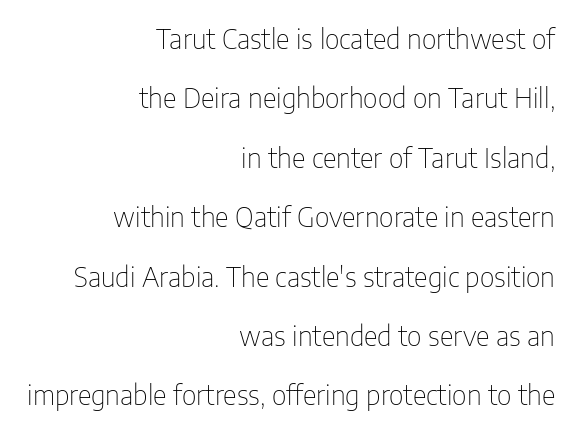
Q: Is the text bold? A: No.
Q: Is the text italic (slanted)? A: No, it is upright.
Q: Is the text underlined? A: No.
Q: How is the paragraph aligned? A: Right-aligned.
Q: Is the spacing between letters normal or unusually wide? A: Normal.
Q: Is the spacing between lines tight, normal or loose? A: Loose.
